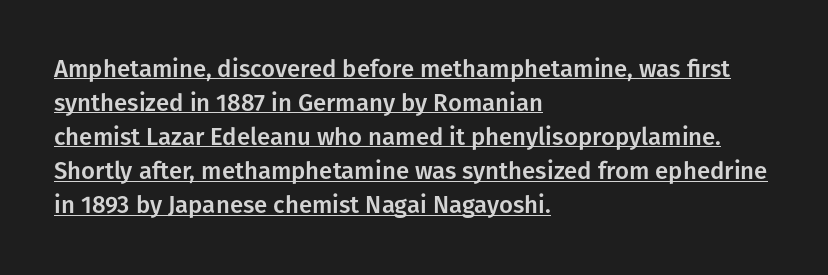
The image shows 24 px text type, upright; set left-aligned, normal line spacing (1.42x), normal letter spacing, underlined.
